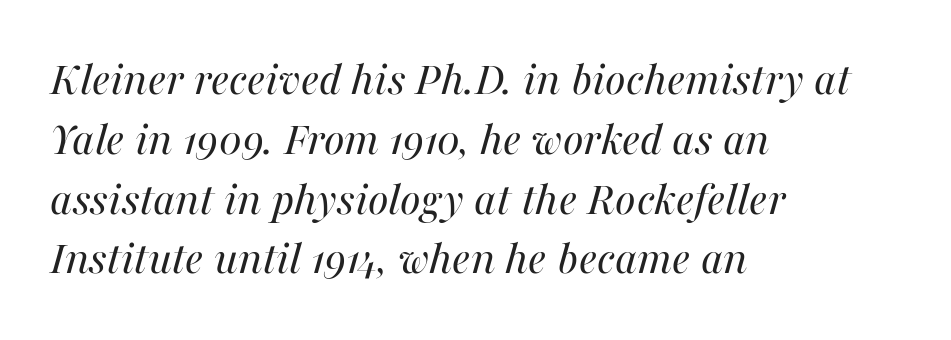
{"italic": "yes", "lean": "right", "slant_degrees": 16, "bold": "no", "weight": "regular", "width": "normal", "stroke_contrast": "medium", "x_height": "medium", "monospaced": "no", "underline": "no", "align": "left", "line_spacing_ratio": 1.22, "letter_spacing": "normal", "letter_spacing_em": 0.0, "glyph_px": 49}
